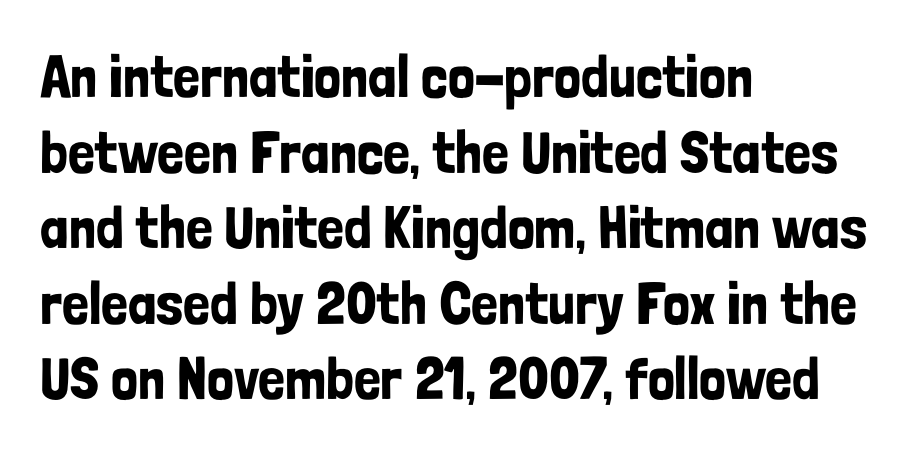
{"serif": "no", "italic": "no", "width": "condensed", "stroke_contrast": "low", "x_height": "medium", "monospaced": "no", "underline": "no", "align": "left", "line_spacing": "normal", "line_spacing_ratio": 1.26, "letter_spacing": "normal", "letter_spacing_em": 0.0, "glyph_px": 60}
